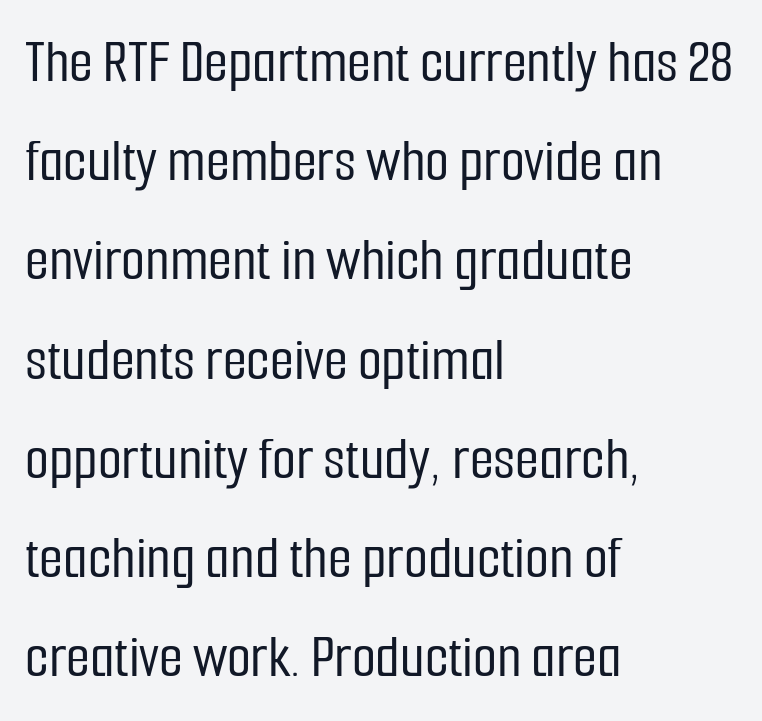
Q: Is the text italic (slanted)? A: No, it is upright.
Q: Is the typeface a serif or a sans-serif typeface? A: Sans-serif.
Q: Is the text underlined? A: No.
Q: How is the paragraph aligned? A: Left-aligned.
Q: Is the spacing between letters normal or unusually wide? A: Normal.
Q: Is the spacing between lines tight, normal or loose? A: Normal.
Q: Width (condensed, normal, or wide)? A: Condensed.
Q: Stroke contrast? A: Low.
Q: x-height? A: Medium.
Q: Monospaced? A: No.
